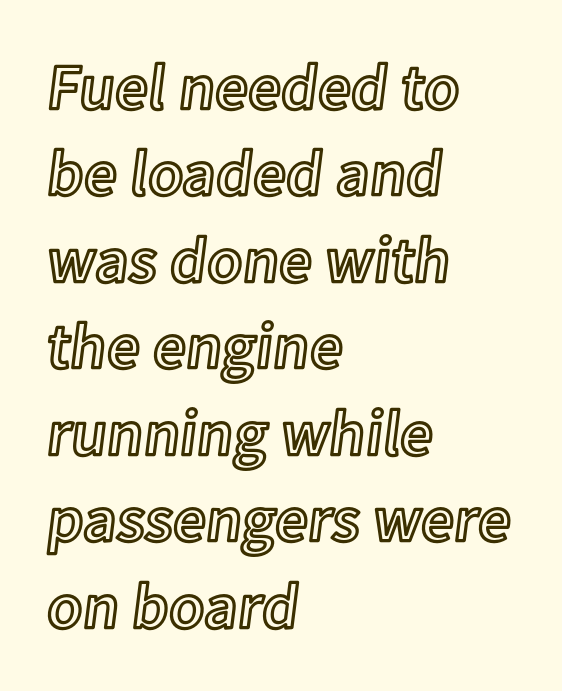
The image shows 65 px text type; set left-aligned, normal line spacing (1.33x), normal letter spacing, not underlined; a medium x-height.
